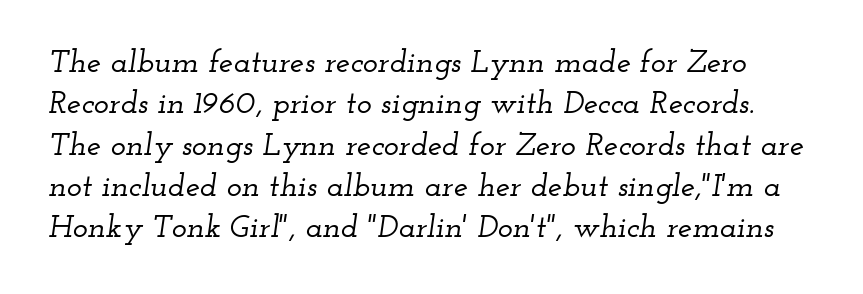
Q: Is the text italic (slanted)? A: Yes, it leans right by about 12 degrees.
Q: Is the typeface a serif or a sans-serif typeface? A: Serif.
Q: Is the text underlined? A: No.
Q: Is the spacing between letters normal or unusually wide? A: Normal.
Q: Is the spacing between lines tight, normal or loose? A: Normal.
Q: Width (condensed, normal, or wide)? A: Wide.
Q: Stroke contrast? A: Low.
Q: x-height? A: Small.
Q: Monospaced? A: No.
